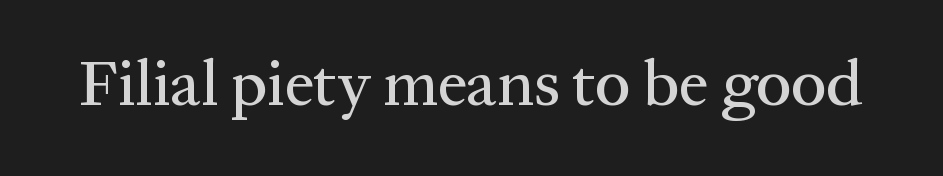
The image shows 65 px serif type, upright; set normal letter spacing, not underlined; medium stroke contrast and a medium x-height.
